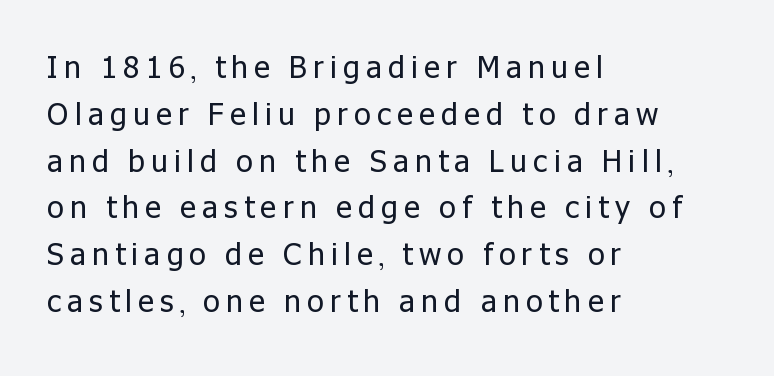
{"serif": "no", "italic": "no", "bold": "no", "weight": "regular", "width": "normal", "stroke_contrast": "low", "x_height": "medium", "monospaced": "no", "underline": "no", "align": "left", "line_spacing": "normal", "line_spacing_ratio": 1.56, "letter_spacing": "wide", "letter_spacing_em": 0.21, "glyph_px": 30}
